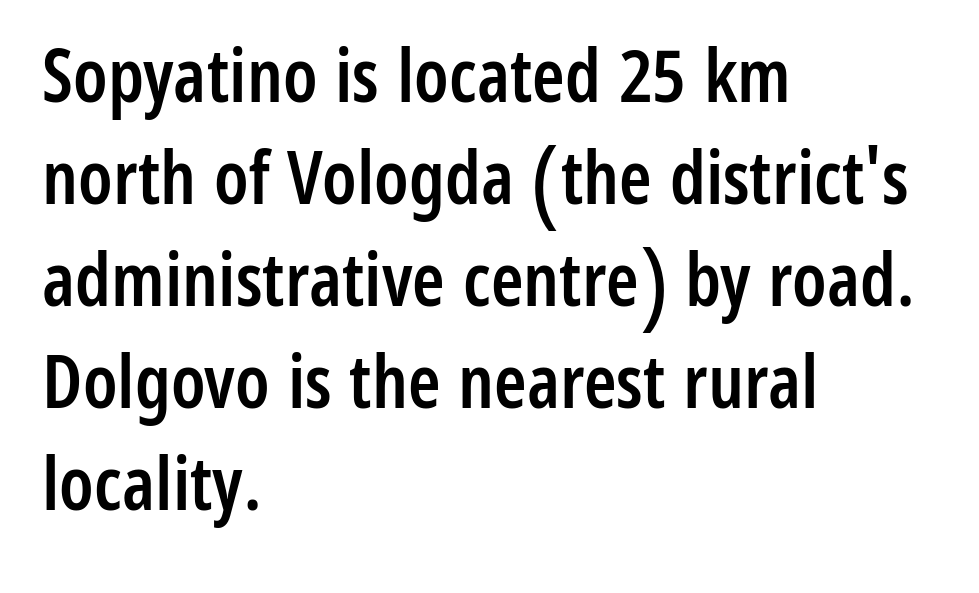
Grotesque or geometric, the face here clearly has no serifs. Upright lettering throughout. Honestly, the letter spacing is just normal — you wouldn't notice it. Evenly set lines give the paragraph a standard silhouette. A typesetter would call this proportional, since set widths differ per character. Left-aligned paragraph, ragged on the right.
